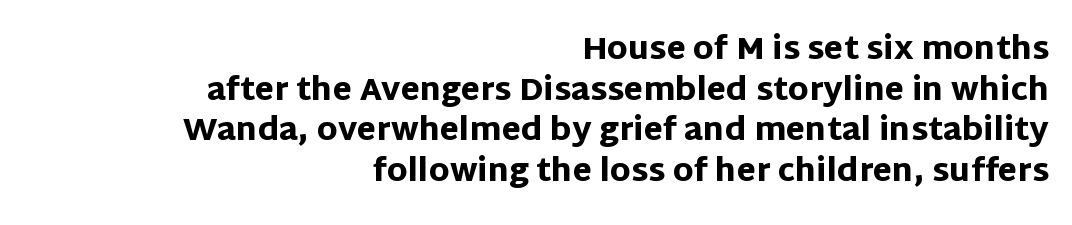
{"serif": "no", "italic": "no", "bold": "yes", "weight": "heavy", "width": "normal", "stroke_contrast": "low", "x_height": "large", "monospaced": "no", "underline": "no", "align": "right", "line_spacing": "normal", "line_spacing_ratio": 1.31, "letter_spacing": "normal", "letter_spacing_em": 0.0, "glyph_px": 31}
